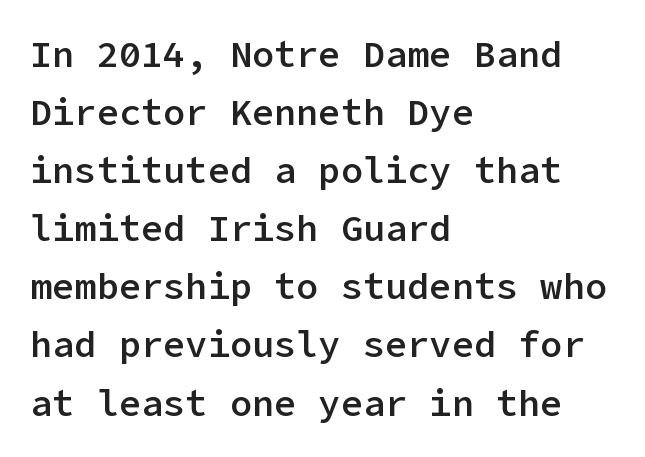
Heft: intermediate — a semibold. Reading down the block, your eye returns to a fixed left position each line. You can tell from the bare stems that sans-serif type was used. Default kerning and tracking; the words read as compact shapes. Successive baselines arrive at the customary interval. It's the straight-up-and-down kind of type.
